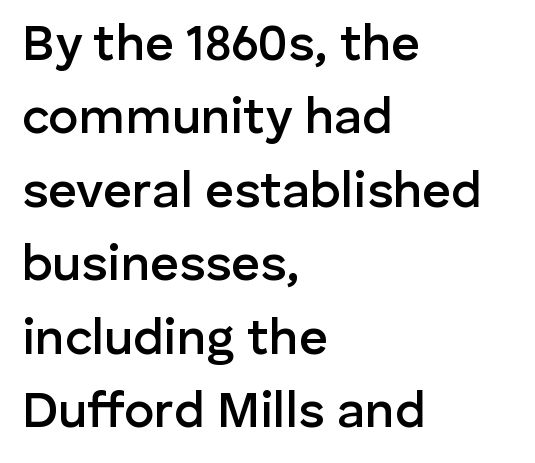
The image shows 50 px semibold sans-serif type, upright; set left-aligned, normal line spacing (1.47x), normal letter spacing, not underlined; low stroke contrast and a medium x-height.
